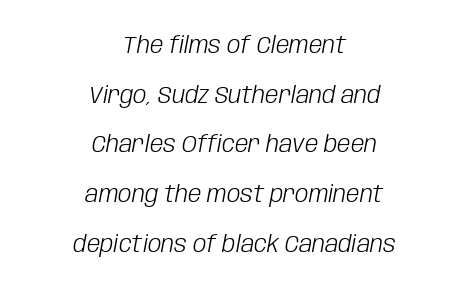
{"italic": "yes", "lean": "right", "slant_degrees": 10, "bold": "no", "underline": "no", "align": "center", "line_spacing": "loose", "line_spacing_ratio": 2.07, "letter_spacing": "normal", "letter_spacing_em": 0.0, "glyph_px": 24}
